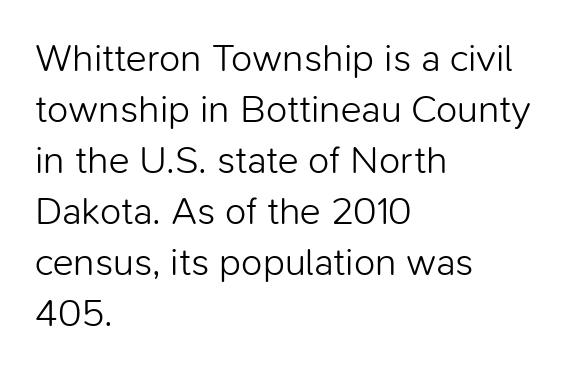
Q: Is the text bold? A: No.
Q: Is the text italic (slanted)? A: No, it is upright.
Q: Is the typeface a serif or a sans-serif typeface? A: Sans-serif.
Q: Is the text underlined? A: No.
Q: How is the paragraph aligned? A: Left-aligned.
Q: Is the spacing between letters normal or unusually wide? A: Normal.
Q: Is the spacing between lines tight, normal or loose? A: Normal.
Q: Width (condensed, normal, or wide)? A: Normal.
Q: Stroke contrast? A: Low.
Q: x-height? A: Medium.
Q: Monospaced? A: No.
